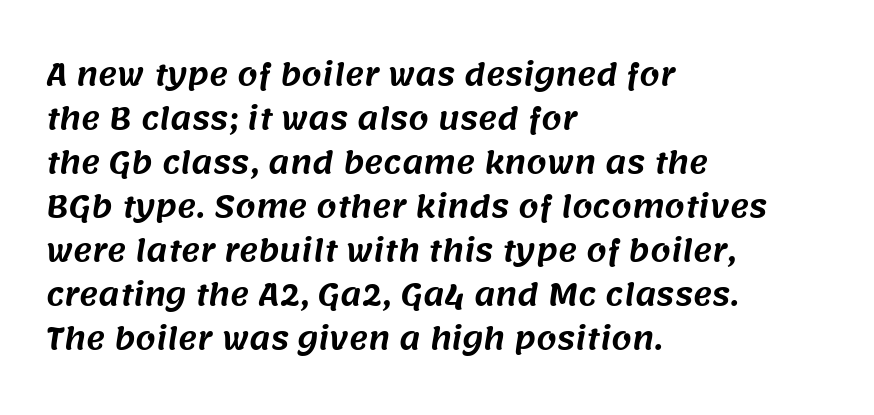
This sample is left-justified, so line endings fall wherever the words run out. Characters follow at the spacing the type designer built in. Bare-footed words on every line. The passage shown is typed in a proportional face where columns would drift. Rows of type keep a routine distance in the vertical direction. No feet cap the strokes, marking this as sans-serif type.
